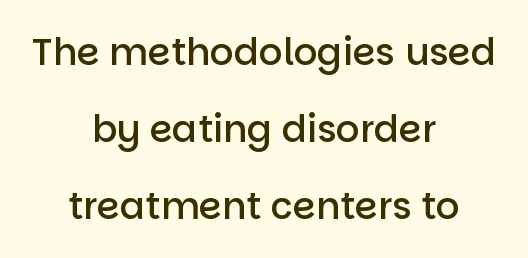
Q: Is the text bold? A: Semi-bold.
Q: Is the text italic (slanted)? A: No, it is upright.
Q: Is the typeface a serif or a sans-serif typeface? A: Sans-serif.
Q: Is the text underlined? A: No.
Q: How is the paragraph aligned? A: Centered.
Q: Is the spacing between letters normal or unusually wide? A: Normal.
Q: Is the spacing between lines tight, normal or loose? A: Loose.
Q: Width (condensed, normal, or wide)? A: Normal.
Q: Stroke contrast? A: Low.
Q: x-height? A: Large.
Q: Monospaced? A: No.
